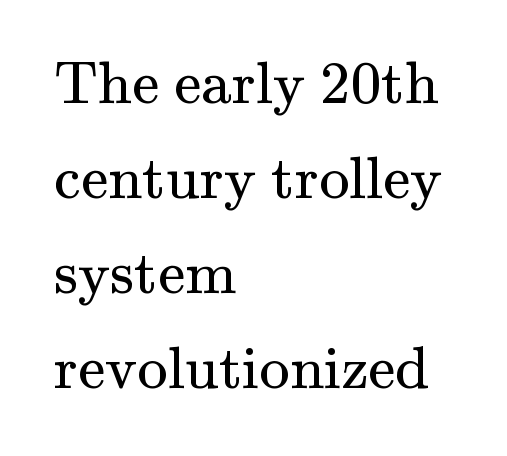
Q: Is the text bold? A: No.
Q: Is the text italic (slanted)? A: No, it is upright.
Q: Is the typeface a serif or a sans-serif typeface? A: Serif.
Q: Is the text underlined? A: No.
Q: How is the paragraph aligned? A: Left-aligned.
Q: Is the spacing between letters normal or unusually wide? A: Normal.
Q: Is the spacing between lines tight, normal or loose? A: Normal.
Q: Width (condensed, normal, or wide)? A: Normal.
Q: Stroke contrast? A: Medium.
Q: x-height? A: Small.
Q: Monospaced? A: No.
